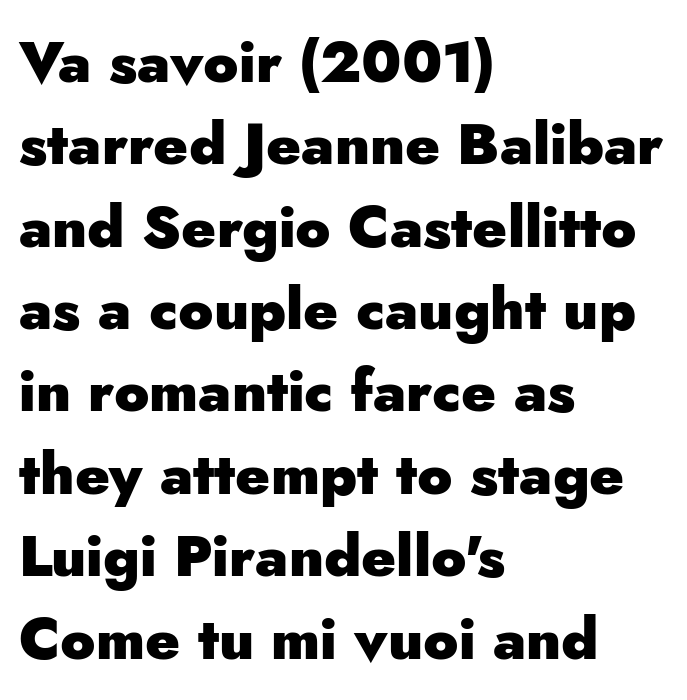
{"serif": "no", "italic": "no", "bold": "yes", "weight": "heavy", "width": "normal", "stroke_contrast": "low", "x_height": "small", "monospaced": "no", "underline": "no", "align": "left", "line_spacing": "normal", "line_spacing_ratio": 1.42, "letter_spacing": "normal", "letter_spacing_em": 0.0, "glyph_px": 58}
